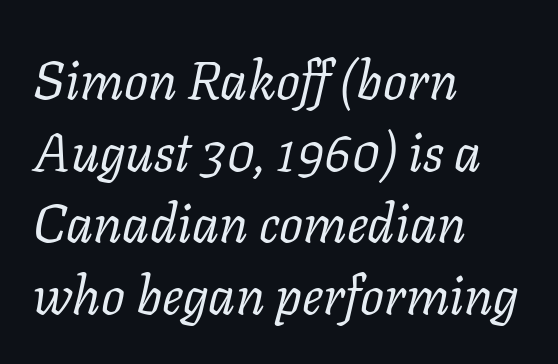
Q: Is the text bold? A: No.
Q: Is the text italic (slanted)? A: Yes, it leans right by about 11 degrees.
Q: Is the typeface a serif or a sans-serif typeface? A: Serif.
Q: Is the text underlined? A: No.
Q: How is the paragraph aligned? A: Left-aligned.
Q: Is the spacing between letters normal or unusually wide? A: Normal.
Q: Is the spacing between lines tight, normal or loose? A: Normal.
Q: Width (condensed, normal, or wide)? A: Normal.
Q: Stroke contrast? A: Low.
Q: x-height? A: Medium.
Q: Monospaced? A: No.
